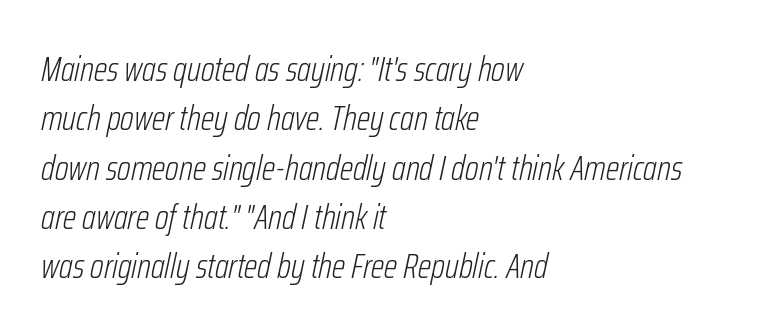
Q: Is the text bold? A: No.
Q: Is the text italic (slanted)? A: Yes, it leans right by about 12 degrees.
Q: Is the text underlined? A: No.
Q: How is the paragraph aligned? A: Left-aligned.
Q: Is the spacing between letters normal or unusually wide? A: Normal.
Q: Is the spacing between lines tight, normal or loose? A: Normal.
Q: Width (condensed, normal, or wide)? A: Condensed.
Q: Stroke contrast? A: Low.
Q: x-height? A: Medium.
Q: Monospaced? A: No.
